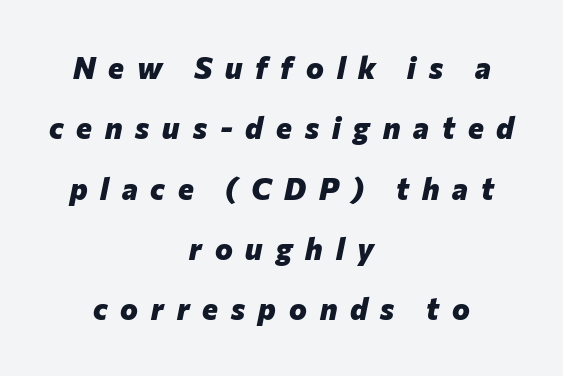
Glance below the letters and you will spot only blank space. In terms of posture, this sample is oblique. Is there much room between lines? Yes — plenty of vertical air separates them. As a designer I'd log this as weight 700, bold.
